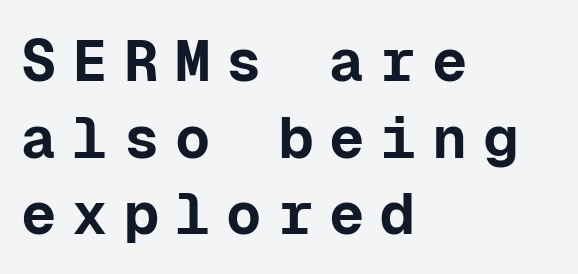
Unlike italic type, these characters show no tilt at all. Short and long lines alike share a common starting point at left. Students, note that the glyphs here are deliberately spaced far apart. Unmarked baselines from the first word to the last.
